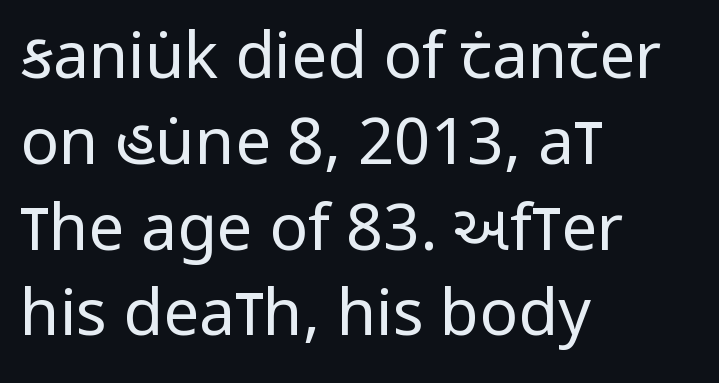
{"serif": "no", "italic": "no", "bold": "no", "weight": "regular", "width": "condensed", "stroke_contrast": "low", "x_height": "large", "monospaced": "no", "underline": "no", "align": "left", "line_spacing": "normal", "line_spacing_ratio": 1.34, "letter_spacing": "normal", "letter_spacing_em": 0.0, "glyph_px": 64}
